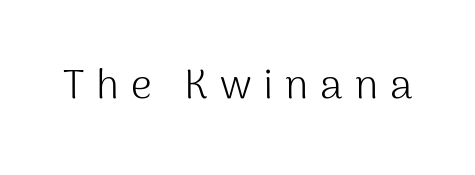
A roman cut, with each character standing at attention. This rendering employs a face without finishing strokes, i.e., a sans-serif. This rendering widens character spacing well past its baseline value. Each letter keeps its own natural width here, so spacing adapts to shape. Has an underline been added? It has not.
